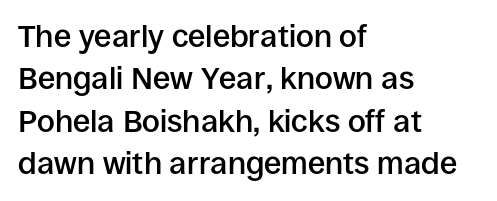
The gap between lines stays unmarked. Spacing verdict: proportional, widths tailored to each character. Observe the absence of serifs on each vertical stroke in this sample. The lines are quadded left. Normally led — the rows are evenly, conventionally spaced.
